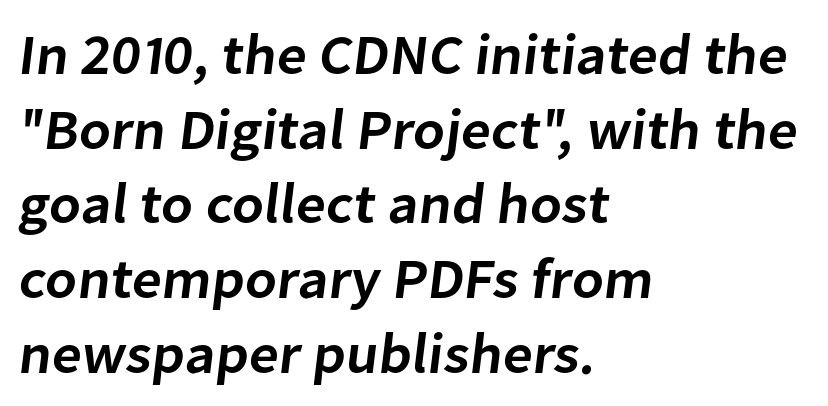
Q: Is the text bold? A: Semi-bold.
Q: Is the typeface a serif or a sans-serif typeface? A: Sans-serif.
Q: Is the text underlined? A: No.
Q: How is the paragraph aligned? A: Left-aligned.
Q: Is the spacing between letters normal or unusually wide? A: Normal.
Q: Is the spacing between lines tight, normal or loose? A: Normal.
Q: Width (condensed, normal, or wide)? A: Normal.
Q: Stroke contrast? A: Low.
Q: x-height? A: Medium.
Q: Monospaced? A: No.
